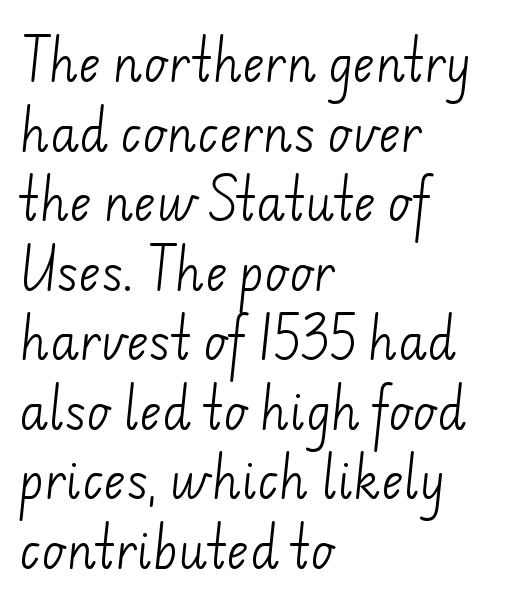
The image shows 47 px light sans-serif type; set left-aligned, normal line spacing (1.48x), normal letter spacing, not underlined; low stroke contrast and a small x-height.
